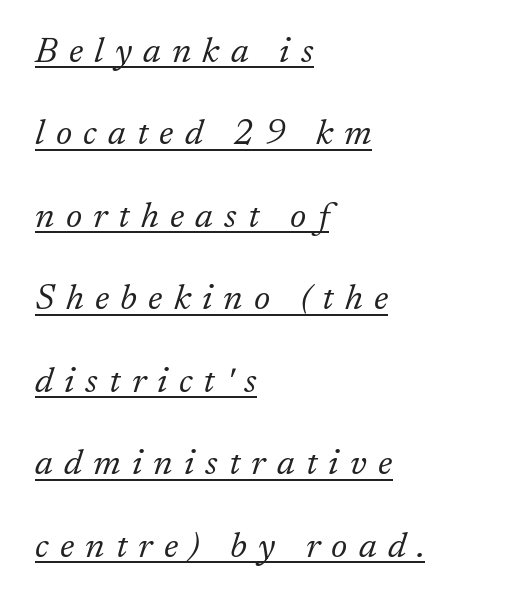
Each line starts at the same left margin while the right side varies. Is the type slanted? Yes — the strokes lean at a clear angle. Here the designer chose a conventional face with non-uniform glyph widths. The string is rendered with underlining switched on. Little horizontal feet cap the strokes, marking this as serif type.
